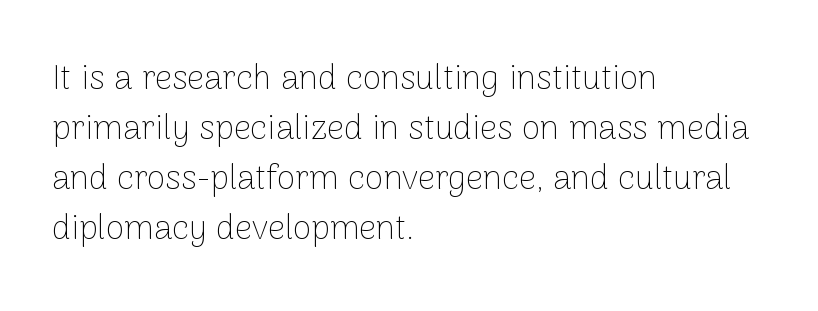
The space directly below the letters is spotless. Every character sits straight up, as roman type does. What's the leading like? Ordinary, nothing unusual. These lines are rendered in a variable-pitch font. In CSS terms this would be text-align: left. I'd call this a sans setting — the letters go barefoot.
